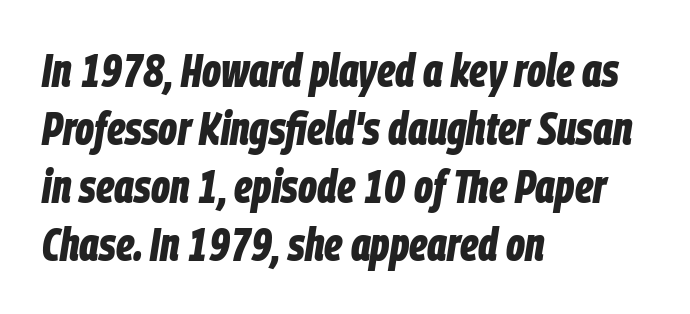
Each new line begins a customary step beneath the previous one. Caption: multi-line text, flush left, ragged right. Nobody touched the tracking dial on this one. Tall strokes in this sample are angled rather than plumb. Letters rest on an invisible, unmarked baseline. These lines carry a lot of weight — the face is fully bold.
